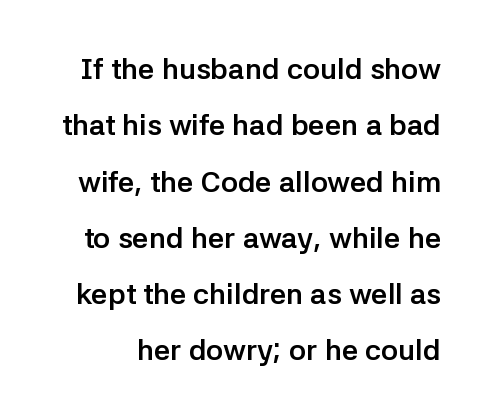
Q: Is the text bold? A: Yes.
Q: Is the text italic (slanted)? A: No, it is upright.
Q: Is the typeface a serif or a sans-serif typeface? A: Sans-serif.
Q: Is the text underlined? A: No.
Q: Is the spacing between letters normal or unusually wide? A: Normal.
Q: Is the spacing between lines tight, normal or loose? A: Loose.
Q: Width (condensed, normal, or wide)? A: Normal.
Q: Stroke contrast? A: Low.
Q: x-height? A: Medium.
Q: Monospaced? A: No.
